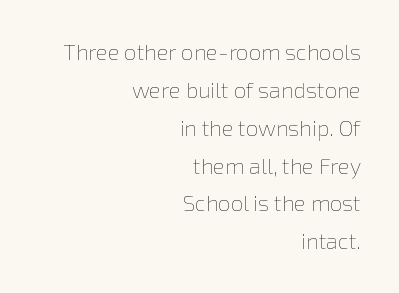
Any mark beneath the type? The region is blank. Posture: straight, roman, zero tilt. Glyph-to-glyph distance matches everyday printed text. In CSS terms this would be text-align: right.
